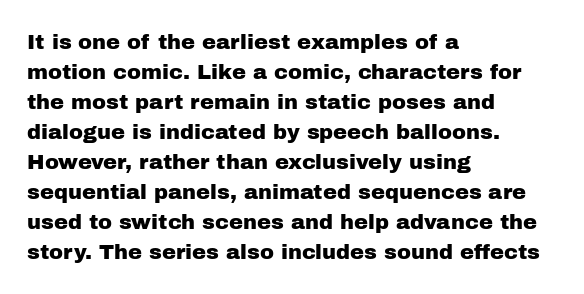
The image shows 21 px text type, upright; set left-aligned, normal line spacing (1.43x), normal letter spacing, not underlined.
